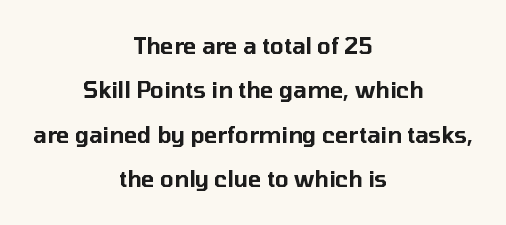
The image shows 22 px text type, upright; set centered, loose line spacing (2.02x), normal letter spacing, not underlined.
